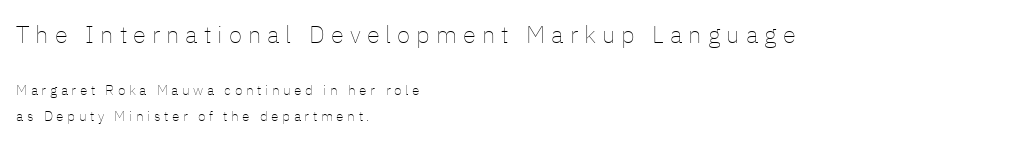
Posture: vertical. Visually, the top section dominates because its glyphs are scaled up. The line texture is sparse and dotted thanks to wide tracking. The gap between lines stays unmarked. The strokes carry an ordinary text weight at most.
